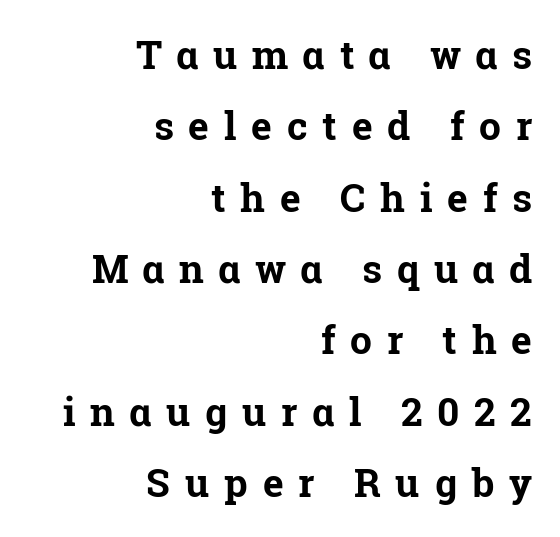
{"serif": "yes", "italic": "no", "bold": "yes", "weight": "bold", "width": "normal", "stroke_contrast": "low", "x_height": "medium", "monospaced": "no", "underline": "no", "align": "right", "line_spacing_ratio": 1.83, "letter_spacing": "wide", "letter_spacing_em": 0.38, "glyph_px": 39}
